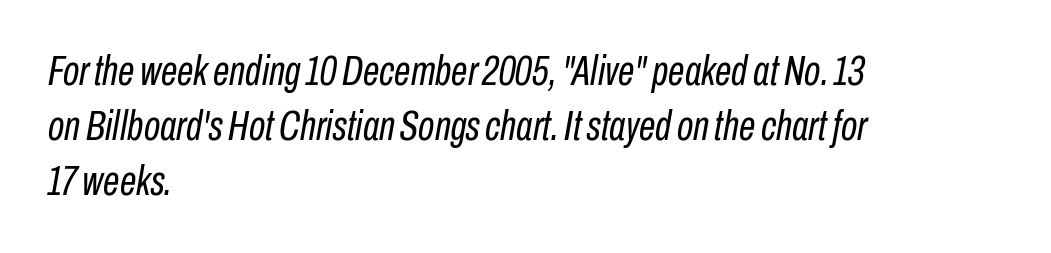
{"italic": "yes", "lean": "right", "slant_degrees": 10, "bold": "no", "weight": "regular", "width": "condensed", "stroke_contrast": "low", "x_height": "medium", "monospaced": "no", "underline": "no", "align": "left", "line_spacing": "normal", "line_spacing_ratio": 1.31, "letter_spacing": "normal", "letter_spacing_em": 0.0, "glyph_px": 42}
